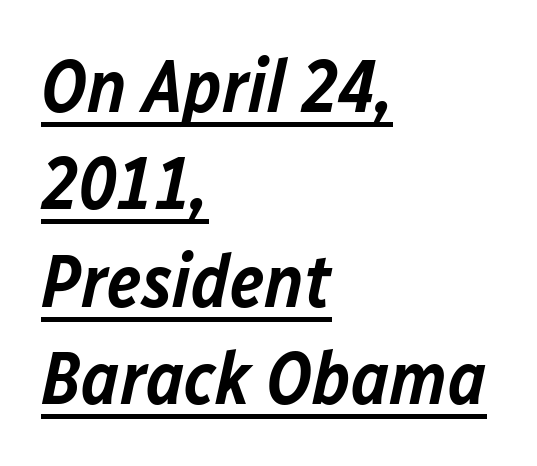
Vertical spacing — default. Do the characters align in a grid? No, the font is proportional. It's the slanting kind of type. The setting favours the left margin, as ordinary paragraphs usually do. The strokes are fattened partway — semibold, not bold. Each line of the rendering has a horizontal stroke beneath the glyphs.
